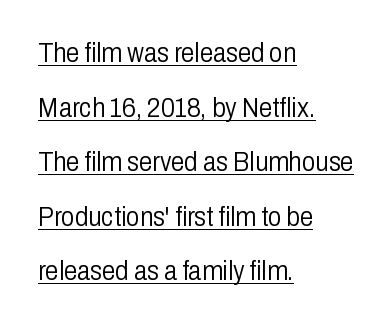
Q: Is the text bold? A: No.
Q: Is the text italic (slanted)? A: No, it is upright.
Q: Is the text underlined? A: Yes.
Q: How is the paragraph aligned? A: Left-aligned.
Q: Is the spacing between letters normal or unusually wide? A: Normal.
Q: Is the spacing between lines tight, normal or loose? A: Loose.
